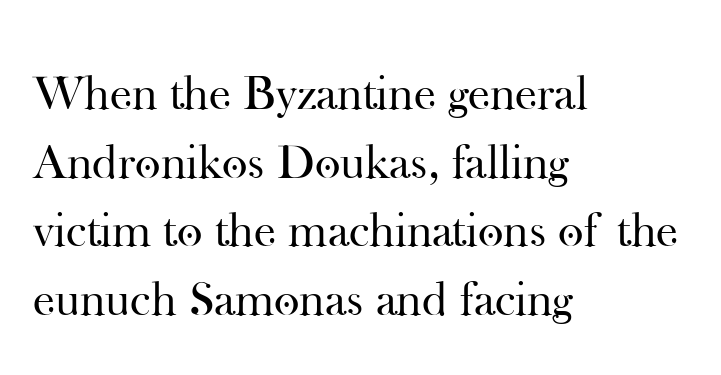
Unmarked baselines from the first word to the last. The axis of the letterforms is exactly vertical. The lines are quadded left. The text was rendered using a seriffed face with decorative stroke endings. No heavy texture on the line: the type isn't bold. Note the varied advance widths — an 'i' is clearly narrower than an 'm'.
